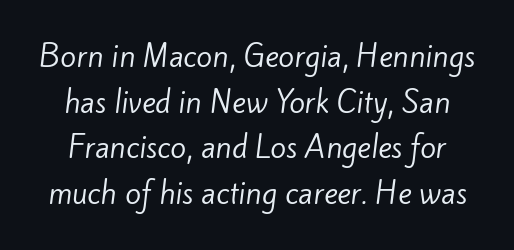
The image shows 29 px regular-weight sans-serif type; set normal line spacing (1.57x), normal letter spacing, not underlined; low stroke contrast and a small x-height.
